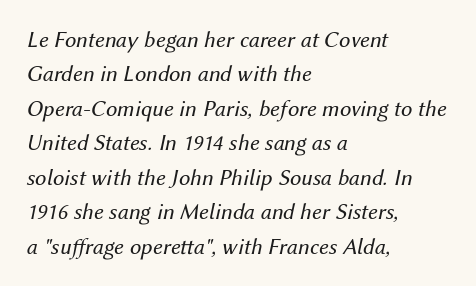
Only glyphs here, with clear space below each row. Compared with typical paragraphs, the rows here are spaced about the same. These lines stack with their left ends in a neat column. Look at the tracking — it's just the regular setting, nothing added. Rendered with sloped, italic letterforms. Nothing heavy about these letters — not bold at all.
